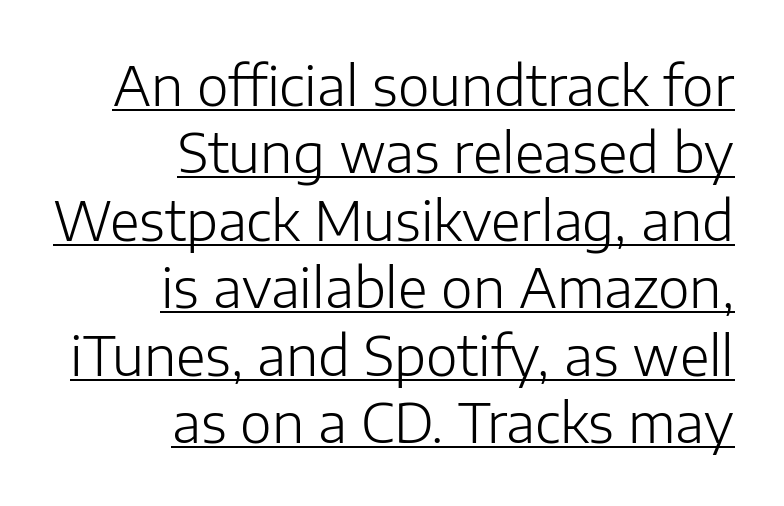
Note the varied advance widths — an 'i' is clearly narrower than an 'm'. The lines are quadded right. How are the letters spaced? Ordinarily, with no added tracking. Beneath each row of characters lies a ruled line. These glyphs show unthickened strokes, regular width or finer.
